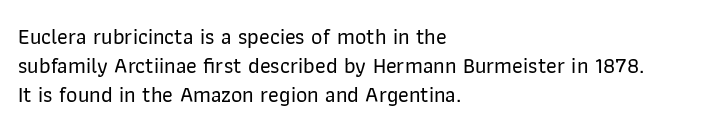
The image shows 22 px text type, upright; set left-aligned, normal line spacing (1.31x), normal letter spacing, not underlined.
